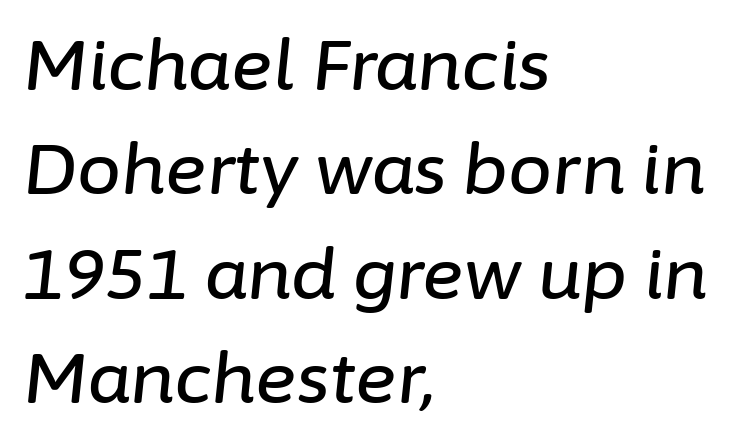
Q: Is the text italic (slanted)? A: Yes, it leans right by about 6 degrees.
Q: Is the text underlined? A: No.
Q: How is the paragraph aligned? A: Left-aligned.
Q: Is the spacing between letters normal or unusually wide? A: Normal.
Q: Is the spacing between lines tight, normal or loose? A: Normal.
Q: Width (condensed, normal, or wide)? A: Normal.
Q: Stroke contrast? A: Low.
Q: x-height? A: Medium.
Q: Monospaced? A: No.
